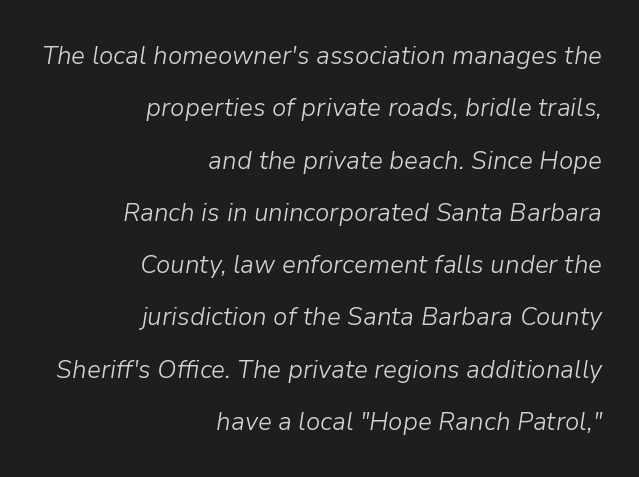
Q: Is the text bold? A: No.
Q: Is the text italic (slanted)? A: Yes, it leans right by about 9 degrees.
Q: Is the text underlined? A: No.
Q: How is the paragraph aligned? A: Right-aligned.
Q: Is the spacing between letters normal or unusually wide? A: Normal.
Q: Is the spacing between lines tight, normal or loose? A: Loose.
